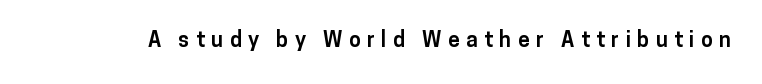
The strokes are fattened all the way to bold. How are the letters spaced? Widely, with obvious added tracking. A roman cut, with each character standing at attention. The specimen omits any rule beneath the text block's lines.
